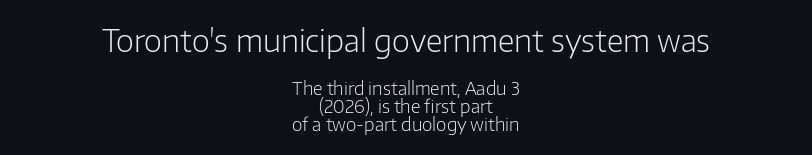
The image shows 31 px light sans-serif type, upright; set centered, tight line spacing (1.0x), normal letter spacing, not underlined; the first (top) block is 1.72x larger; low stroke contrast and a medium x-height.
